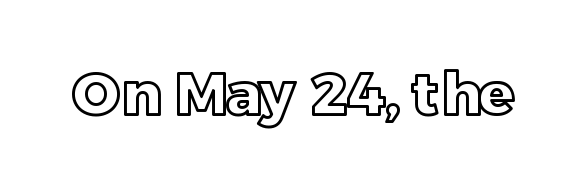
Q: Is the text italic (slanted)? A: No, it is upright.
Q: Is the text underlined? A: No.
Q: Is the spacing between letters normal or unusually wide? A: Normal.
Q: Width (condensed, normal, or wide)? A: Normal.
Q: x-height? A: Large.
Q: Monospaced? A: No.
